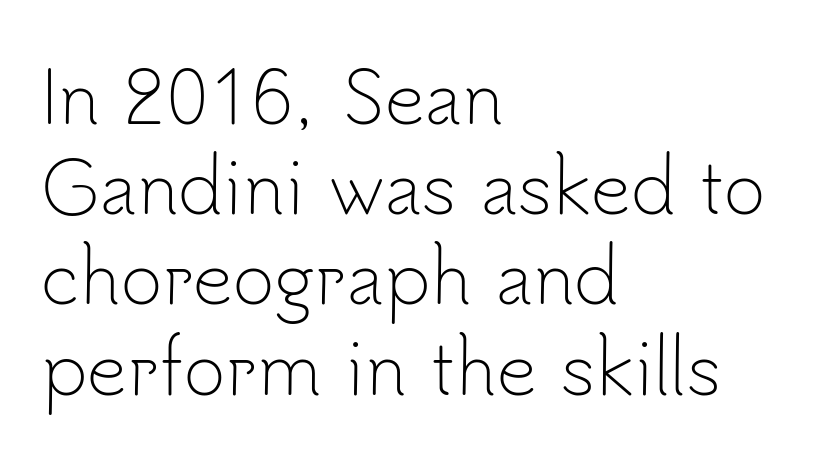
Q: Is the text bold? A: No.
Q: Is the text italic (slanted)? A: No, it is upright.
Q: Is the typeface a serif or a sans-serif typeface? A: Sans-serif.
Q: Is the text underlined? A: No.
Q: How is the paragraph aligned? A: Left-aligned.
Q: Is the spacing between letters normal or unusually wide? A: Normal.
Q: Is the spacing between lines tight, normal or loose? A: Normal.
Q: Width (condensed, normal, or wide)? A: Normal.
Q: Stroke contrast? A: Low.
Q: x-height? A: Small.
Q: Monospaced? A: No.
